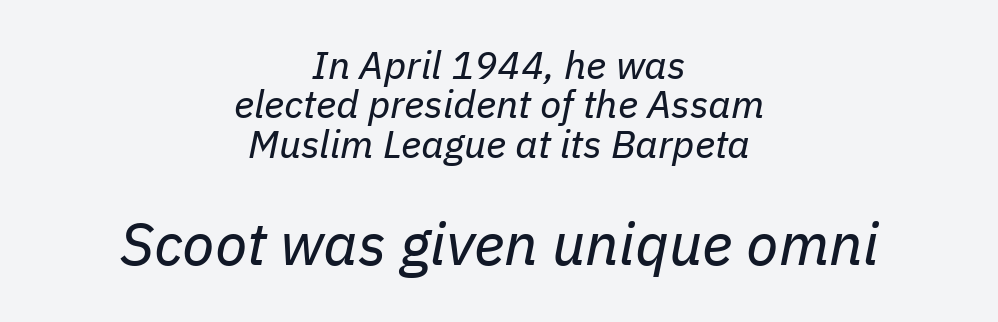
In CSS terms this would be text-align: center. The passage shown has conventional tracking throughout. Note the varied advance widths — an 'i' is clearly narrower than an 'm'. In this sample the second text group is rendered at the bigger scale.
